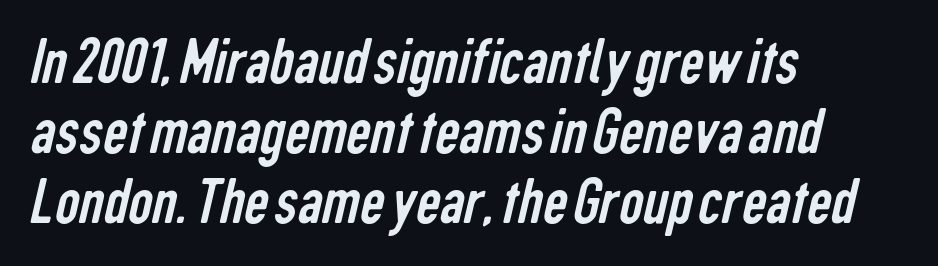
Q: Is the text bold? A: No.
Q: Is the typeface a serif or a sans-serif typeface? A: Sans-serif.
Q: Is the text underlined? A: No.
Q: How is the paragraph aligned? A: Left-aligned.
Q: Is the spacing between letters normal or unusually wide? A: Normal.
Q: Is the spacing between lines tight, normal or loose? A: Tight.
Q: Width (condensed, normal, or wide)? A: Condensed.
Q: Stroke contrast? A: Low.
Q: x-height? A: Medium.
Q: Monospaced? A: No.
